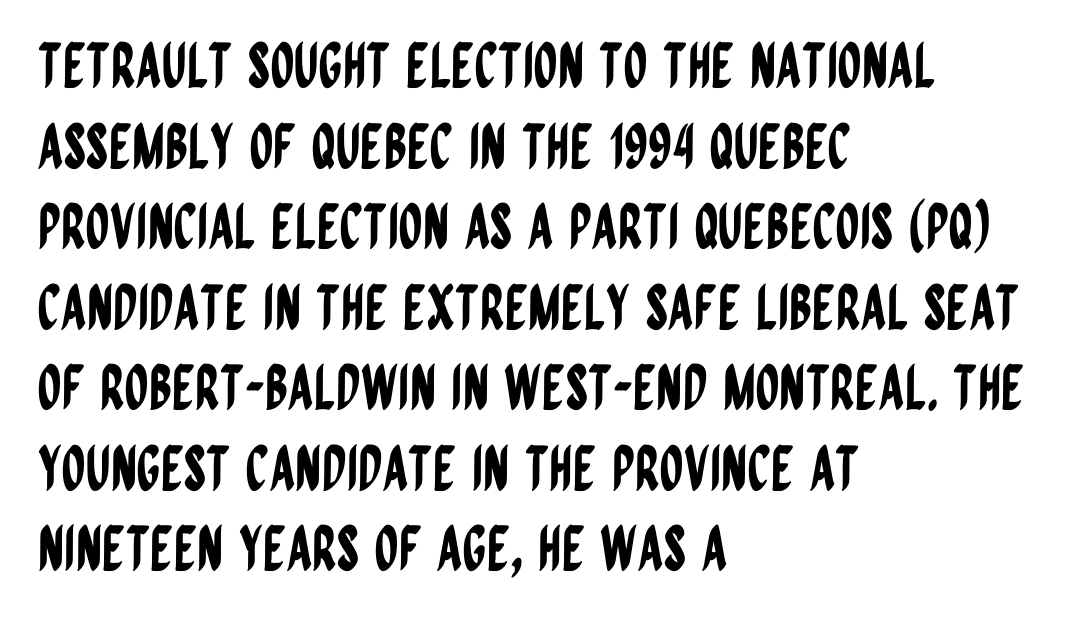
The image shows 61 px condensed sans-serif type, upright; set left-aligned, normal line spacing (1.32x), normal letter spacing, not underlined; low stroke contrast and a large x-height.
